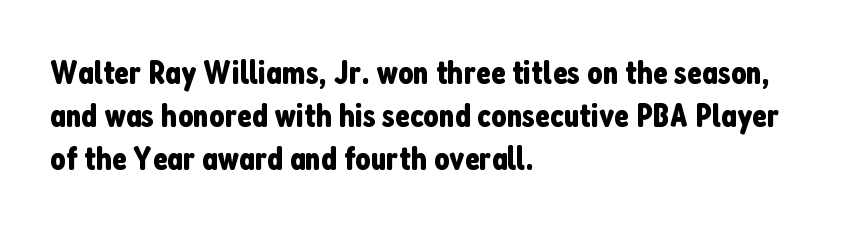
What stands out about the letter spacing? Nothing — it is the standard amount. These lines are set flush left with a ragged right edge. Nobody drew a line under any word here. A roman cut, with each character standing at attention. Classification — sans serif.
